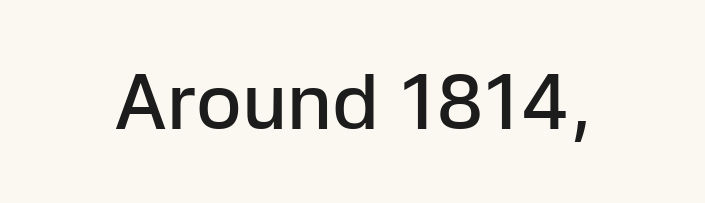
{"serif": "no", "italic": "no", "bold": "semi", "weight": "semibold", "width": "normal", "stroke_contrast": "low", "x_height": "medium", "monospaced": "no", "underline": "no", "letter_spacing": "normal", "letter_spacing_em": 0.0, "glyph_px": 76}
